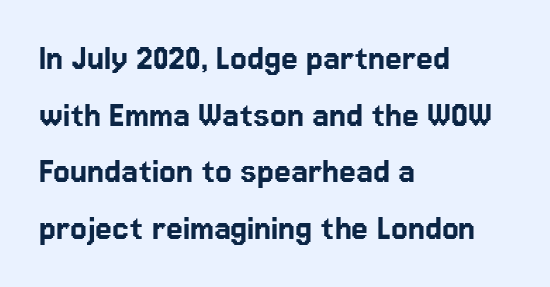
The image shows 38 px sans-serif type, upright; set left-aligned, normal line spacing (1.49x), normal letter spacing, not underlined; low stroke contrast and a medium x-height.
